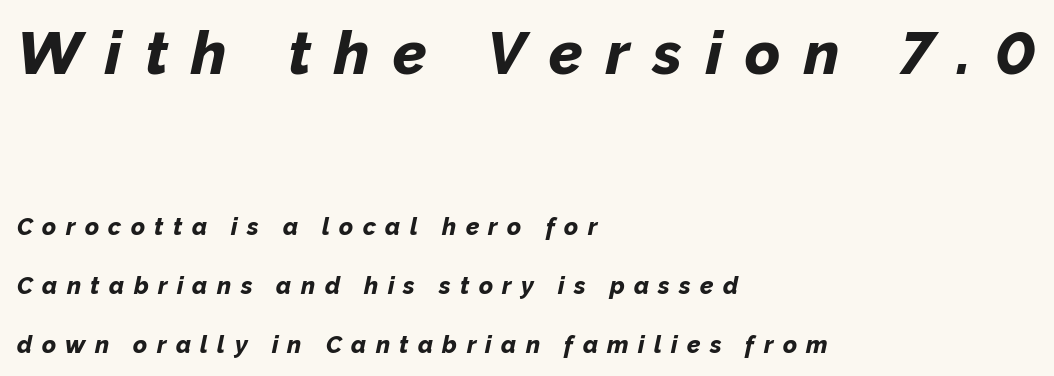
The image shows 60 px bold type, italic (leaning right); set left-aligned, loose line spacing (2.45x), unusually wide letter spacing (+0.39 em), not underlined; the first (top) block is 2.5x larger; low stroke contrast and a medium x-height.
